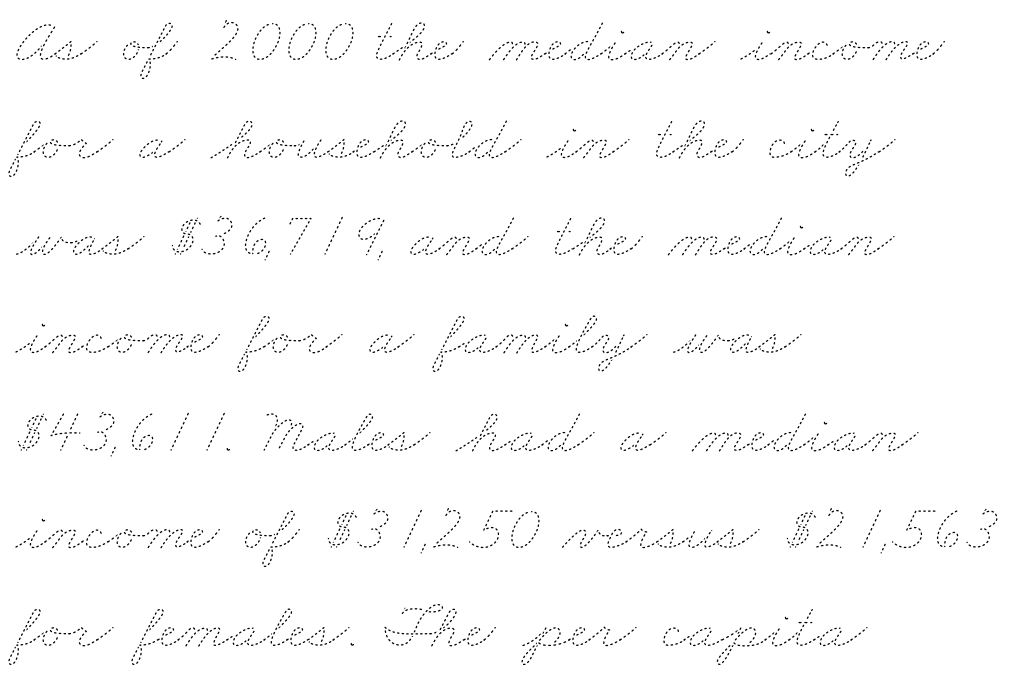
The image shows 66 px thin, wide type; set left-aligned, normal line spacing (1.48x), normal letter spacing, not underlined; low stroke contrast and a small x-height.
